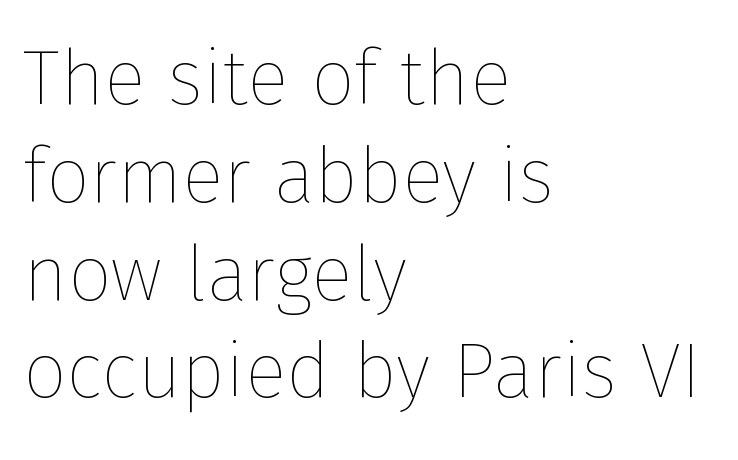
Q: Is the text bold? A: No.
Q: Is the text italic (slanted)? A: No, it is upright.
Q: Is the text underlined? A: No.
Q: How is the paragraph aligned? A: Left-aligned.
Q: Is the spacing between letters normal or unusually wide? A: Normal.
Q: Is the spacing between lines tight, normal or loose? A: Normal.
Q: Width (condensed, normal, or wide)? A: Normal.
Q: Stroke contrast? A: Low.
Q: x-height? A: Medium.
Q: Monospaced? A: No.
